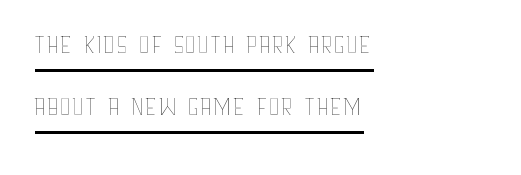
Weight: in the light-to-regular range. Here the glyphs are tracked normally, forming tight word shapes. The rendering uses natural spacing where letterforms have individual widths. A rule runs beneath these lines of type.
